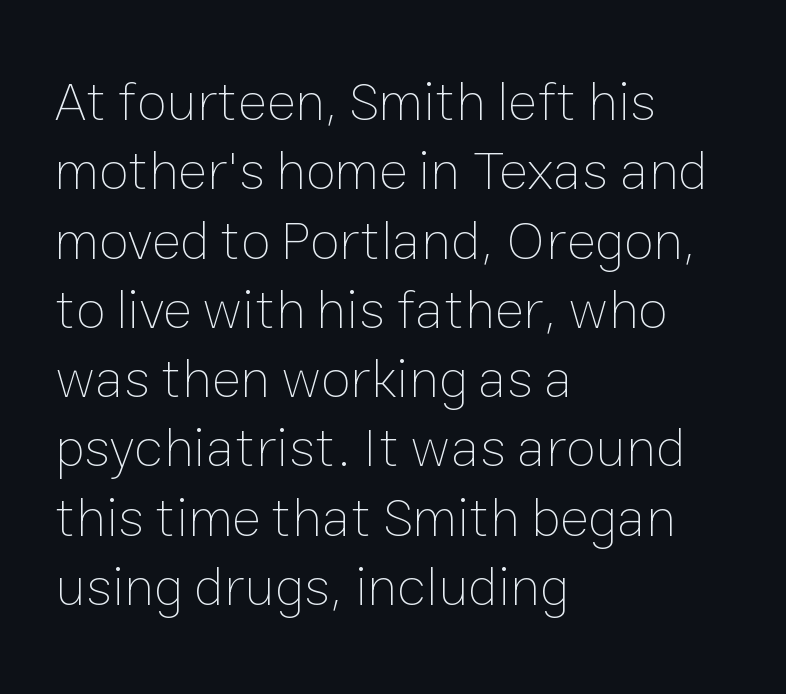
{"italic": "no", "bold": "no", "weight": "thin", "width": "normal", "stroke_contrast": "low", "x_height": "medium", "monospaced": "no", "underline": "no", "align": "left", "line_spacing": "normal", "line_spacing_ratio": 1.26, "letter_spacing": "normal", "letter_spacing_em": 0.0, "glyph_px": 55}
